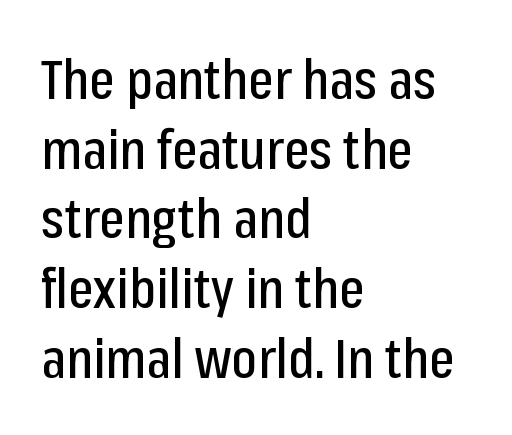
Spacing between characters is what you'd get straight out of the box. Lines of text with bare space underneath. Is there any slant? The stems are plumb. Evenly set lines give the paragraph a standard silhouette.
